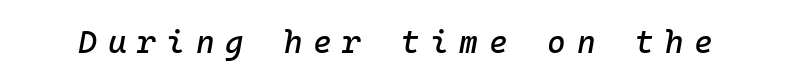
{"italic": "yes", "lean": "right", "slant_degrees": 10, "width": "normal", "stroke_contrast": "low", "x_height": "medium", "monospaced": "yes", "underline": "no", "letter_spacing": "wide", "letter_spacing_em": 0.33, "glyph_px": 32}
